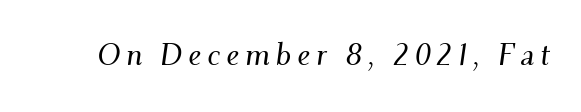
The image shows 30 px serif type, italic (leaning right); set not underlined; medium stroke contrast and a small x-height.
